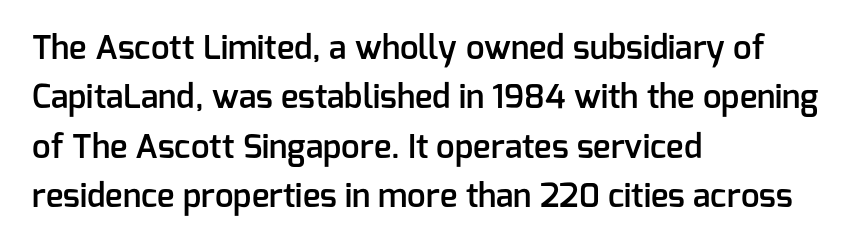
These lines sit exactly where default settings would place them. Tall strokes in this sample are plumb rather than angled. The words here are not underlined. Strokes here are thickened, but only to semibold level. Type style note: lacks serifs. The ragged edge is on the right, which tells us the setting is flush left.
